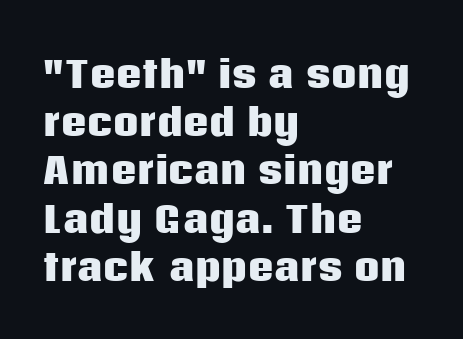
{"serif": "no", "italic": "no", "bold": "yes", "weight": "heavy", "width": "normal", "stroke_contrast": "low", "x_height": "large", "monospaced": "no", "underline": "no", "align": "left", "line_spacing": "normal", "line_spacing_ratio": 1.34, "letter_spacing": "normal", "letter_spacing_em": 0.0, "glyph_px": 36}
